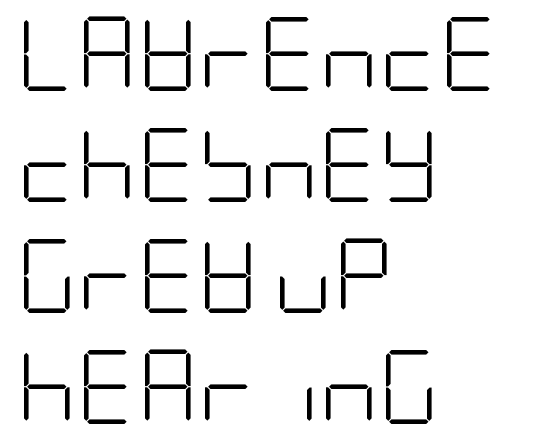
Q: Is the text bold? A: No.
Q: Is the text italic (slanted)? A: No, it is upright.
Q: Is the typeface a serif or a sans-serif typeface? A: Sans-serif.
Q: Is the text underlined? A: No.
Q: How is the paragraph aligned? A: Left-aligned.
Q: Is the spacing between letters normal or unusually wide? A: Normal.
Q: Is the spacing between lines tight, normal or loose? A: Normal.
Q: Width (condensed, normal, or wide)? A: Condensed.
Q: Stroke contrast? A: Low.
Q: x-height? A: Large.
